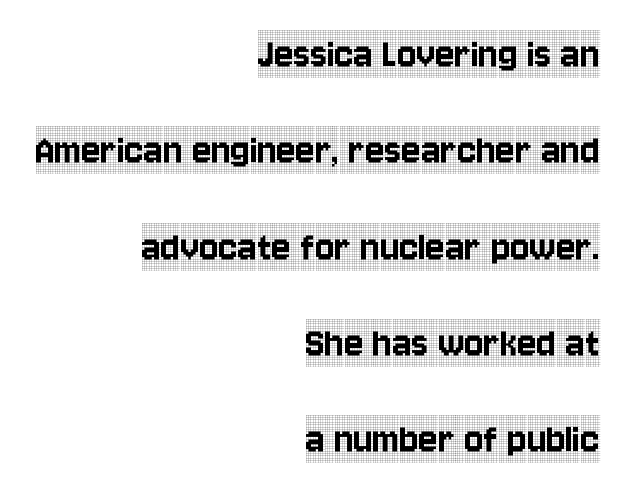
Note the varied advance widths — an 'i' is clearly narrower than an 'm'. Look at the bottom of the vertical strokes: they flare into serifs here. The letterforms sit shoulder to shoulder at normal distance. These lines stand farther apart than default settings would place them. In CSS terms this would be text-align: right.
